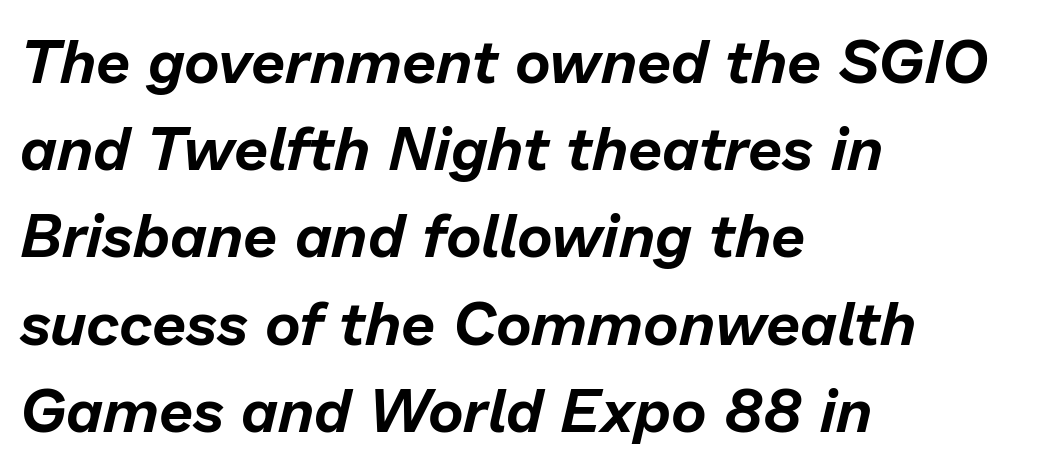
Q: Is the text italic (slanted)? A: Yes, it leans right by about 13 degrees.
Q: Is the text underlined? A: No.
Q: How is the paragraph aligned? A: Left-aligned.
Q: Is the spacing between letters normal or unusually wide? A: Normal.
Q: Is the spacing between lines tight, normal or loose? A: Normal.
Q: Width (condensed, normal, or wide)? A: Normal.
Q: Stroke contrast? A: Low.
Q: x-height? A: Medium.
Q: Monospaced? A: No.
